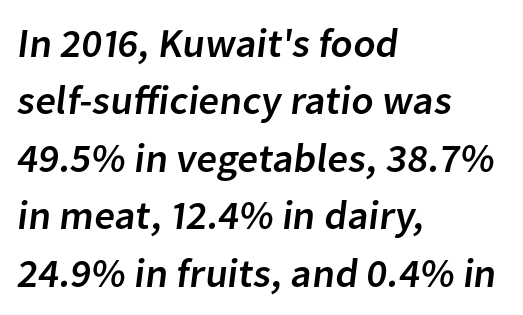
{"serif": "no", "width": "normal", "stroke_contrast": "low", "x_height": "medium", "monospaced": "no", "underline": "no", "align": "left", "line_spacing": "normal", "line_spacing_ratio": 1.4, "letter_spacing": "normal", "letter_spacing_em": 0.0, "glyph_px": 41}
